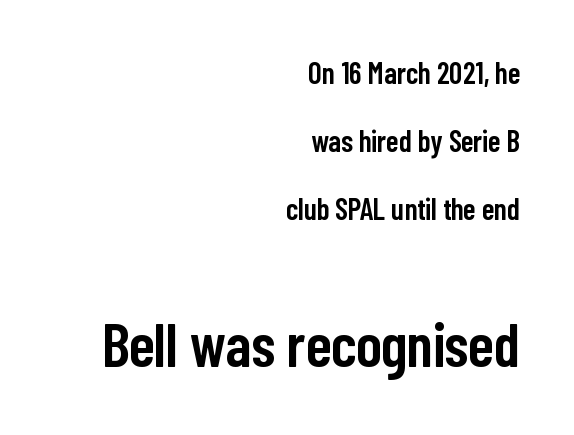
{"serif": "no", "italic": "no", "bold": "semi", "weight": "semibold", "width": "condensed", "stroke_contrast": "low", "x_height": "medium", "monospaced": "no", "underline": "no", "align": "right", "line_spacing": "loose", "line_spacing_ratio": 2.26, "letter_spacing": "normal", "letter_spacing_em": 0.0, "larger_block": "second", "size_ratio": 2.03, "glyph_px": 61}
